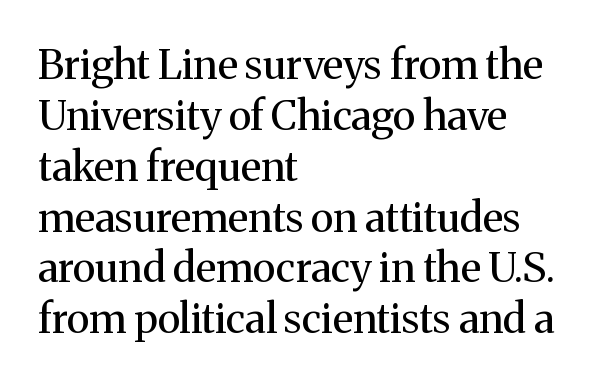
The image shows 41 px regular-weight serif type, upright; set left-aligned, line spacing 1.24x, normal letter spacing, not underlined; medium stroke contrast and a medium x-height.
